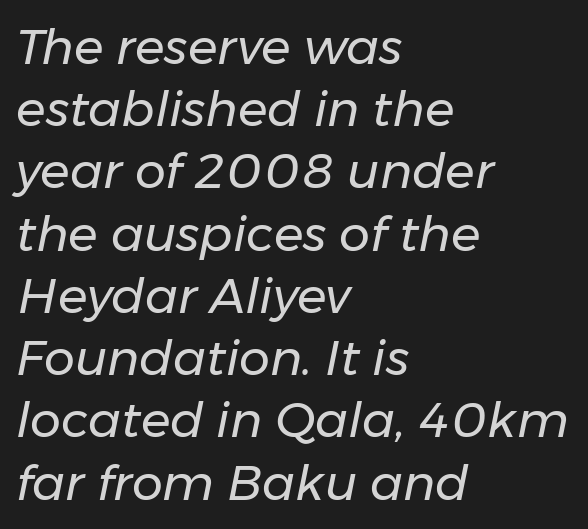
{"italic": "yes", "lean": "right", "slant_degrees": 11, "bold": "no", "weight": "regular", "width": "normal", "stroke_contrast": "low", "x_height": "medium", "monospaced": "no", "underline": "no", "align": "left", "line_spacing": "normal", "line_spacing_ratio": 1.27, "letter_spacing": "normal", "letter_spacing_em": 0.0, "glyph_px": 49}
